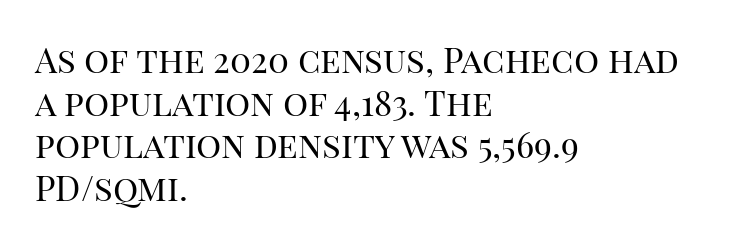
Q: Is the text bold? A: No.
Q: Is the text italic (slanted)? A: No, it is upright.
Q: Is the typeface a serif or a sans-serif typeface? A: Serif.
Q: Is the text underlined? A: No.
Q: How is the paragraph aligned? A: Left-aligned.
Q: Is the spacing between letters normal or unusually wide? A: Normal.
Q: Width (condensed, normal, or wide)? A: Normal.
Q: Stroke contrast? A: High.
Q: x-height? A: Large.
Q: Monospaced? A: No.
